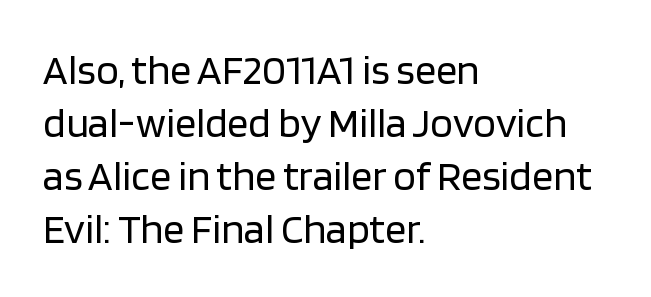
In terms of letterspacing, this is plain default setting. Grotesque or geometric, the face here clearly has no serifs. The face used here is proportionally spaced, like ordinary book or web type. Is this a heavy cut? Hardly; it is regular or lighter.
